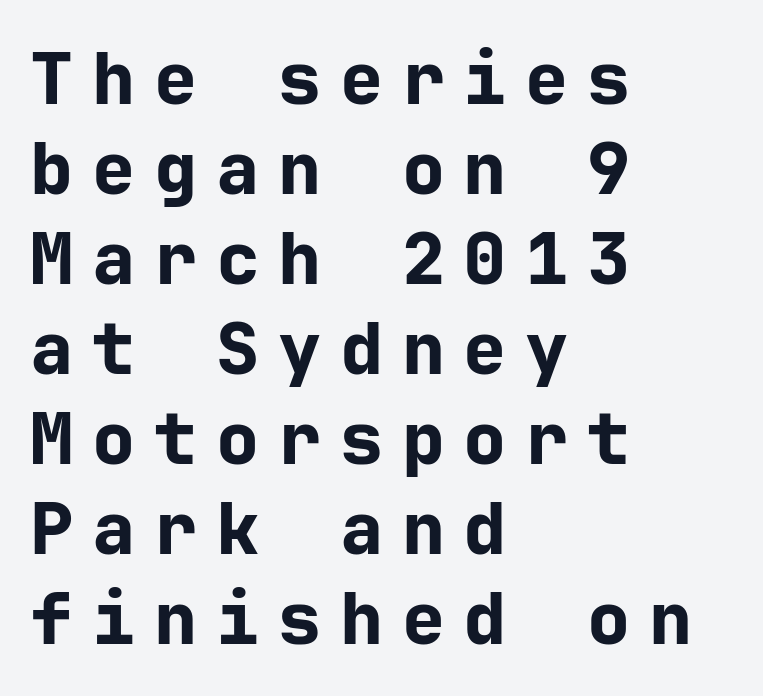
Q: Is the text bold? A: Yes.
Q: Is the text italic (slanted)? A: No, it is upright.
Q: Is the typeface a serif or a sans-serif typeface? A: Sans-serif.
Q: Is the text underlined? A: No.
Q: How is the paragraph aligned? A: Left-aligned.
Q: Is the spacing between letters normal or unusually wide? A: Unusually wide.
Q: Is the spacing between lines tight, normal or loose? A: Normal.
Q: Width (condensed, normal, or wide)? A: Normal.
Q: Stroke contrast? A: Low.
Q: x-height? A: Medium.
